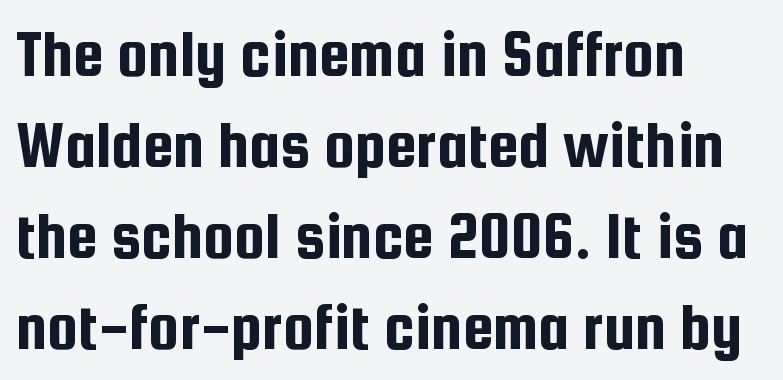
Q: Is the text italic (slanted)? A: No, it is upright.
Q: Is the typeface a serif or a sans-serif typeface? A: Sans-serif.
Q: Is the text underlined? A: No.
Q: How is the paragraph aligned? A: Left-aligned.
Q: Is the spacing between letters normal or unusually wide? A: Normal.
Q: Is the spacing between lines tight, normal or loose? A: Normal.
Q: Width (condensed, normal, or wide)? A: Condensed.
Q: Stroke contrast? A: Low.
Q: x-height? A: Medium.
Q: Monospaced? A: No.
